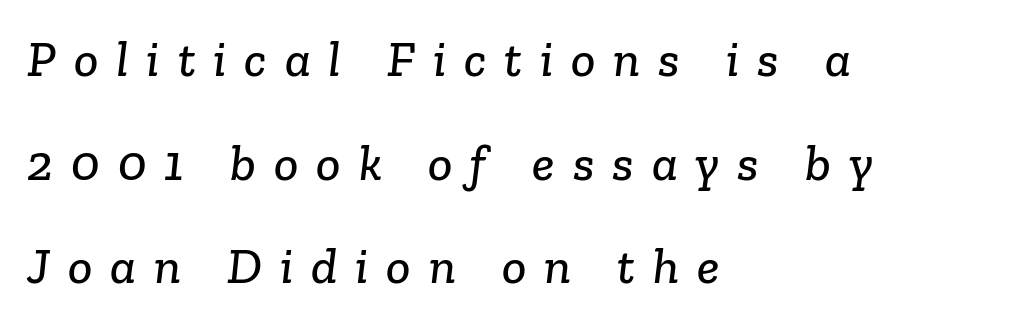
{"serif": "yes", "width": "normal", "stroke_contrast": "low", "x_height": "medium", "monospaced": "no", "underline": "no", "align": "left", "line_spacing": "loose", "line_spacing_ratio": 2.03, "letter_spacing": "wide", "letter_spacing_em": 0.35, "glyph_px": 51}
